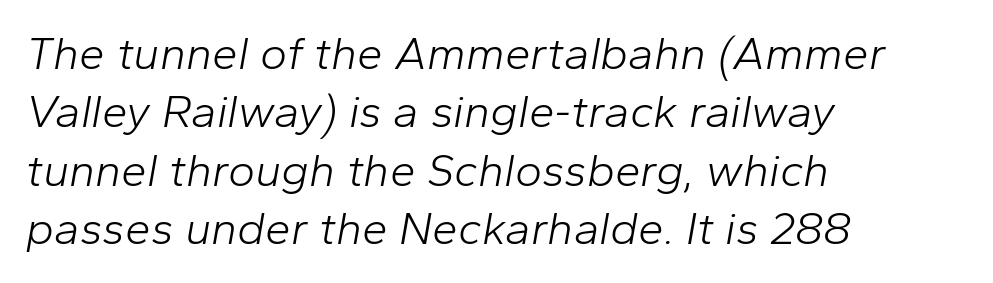
The image shows 46 px light type, italic (leaning right); set left-aligned, normal line spacing (1.27x), normal letter spacing, not underlined; low stroke contrast and a medium x-height.
